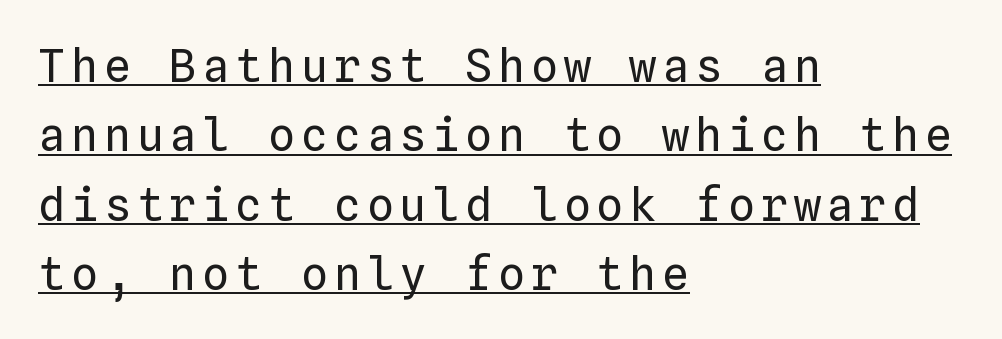
{"italic": "no", "bold": "no", "weight": "regular", "width": "normal", "stroke_contrast": "low", "x_height": "medium", "monospaced": "yes", "underline": "yes", "align": "left", "line_spacing": "normal", "line_spacing_ratio": 1.54, "glyph_px": 45}
